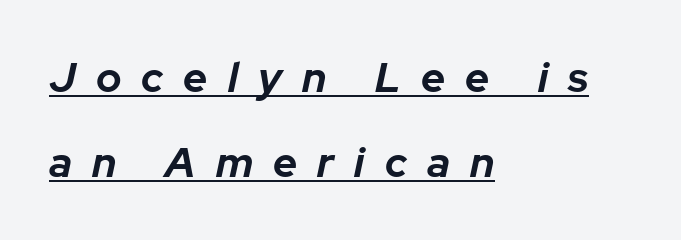
Q: Is the text bold? A: Yes.
Q: Is the text italic (slanted)? A: Yes, it leans right by about 12 degrees.
Q: Is the text underlined? A: Yes.
Q: How is the paragraph aligned? A: Left-aligned.
Q: Is the spacing between letters normal or unusually wide? A: Unusually wide.
Q: Is the spacing between lines tight, normal or loose? A: Loose.
Q: Width (condensed, normal, or wide)? A: Normal.
Q: Stroke contrast? A: Low.
Q: x-height? A: Medium.
Q: Monospaced? A: No.
